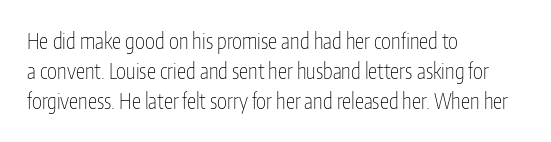
{"italic": "no", "bold": "no", "underline": "no", "align": "left", "line_spacing": "normal", "line_spacing_ratio": 1.44, "letter_spacing": "normal", "letter_spacing_em": 0.0, "glyph_px": 21}
